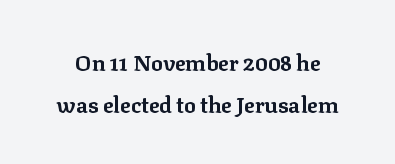
{"italic": "no", "bold": "yes", "underline": "no", "line_spacing": "loose", "line_spacing_ratio": 1.91, "letter_spacing": "normal", "letter_spacing_em": 0.0, "glyph_px": 22}
